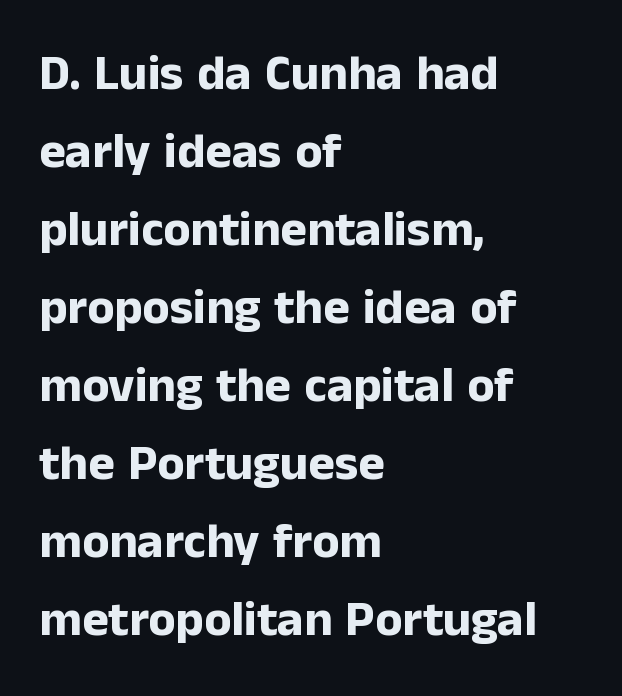
{"serif": "no", "italic": "no", "bold": "yes", "weight": "bold", "width": "normal", "stroke_contrast": "low", "x_height": "medium", "monospaced": "no", "underline": "no", "align": "left", "line_spacing": "normal", "line_spacing_ratio": 1.56, "letter_spacing": "normal", "letter_spacing_em": 0.0, "glyph_px": 50}
